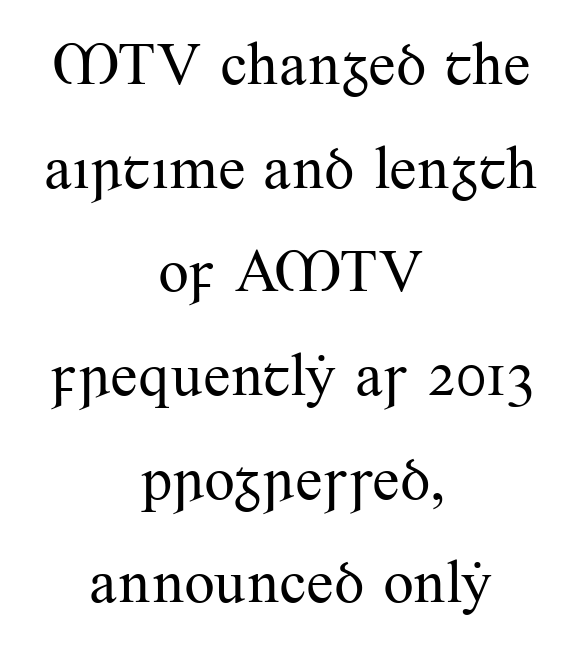
{"serif": "yes", "italic": "no", "bold": "no", "weight": "regular", "width": "normal", "stroke_contrast": "medium", "x_height": "small", "monospaced": "no", "underline": "no", "align": "center", "line_spacing": "normal", "line_spacing_ratio": 1.7, "letter_spacing": "normal", "letter_spacing_em": 0.0, "glyph_px": 61}
